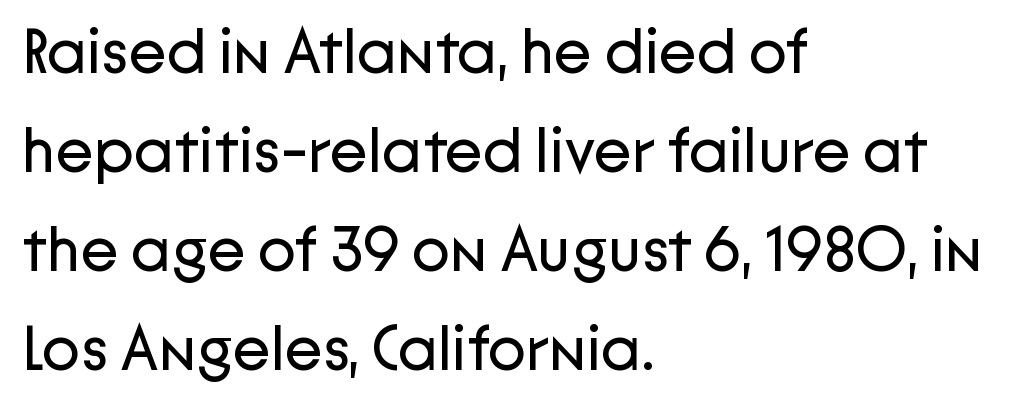
{"serif": "no", "italic": "no", "bold": "no", "weight": "regular", "width": "normal", "stroke_contrast": "low", "x_height": "medium", "monospaced": "no", "underline": "no", "align": "left", "line_spacing": "normal", "line_spacing_ratio": 1.57, "letter_spacing": "normal", "letter_spacing_em": 0.0, "glyph_px": 63}
